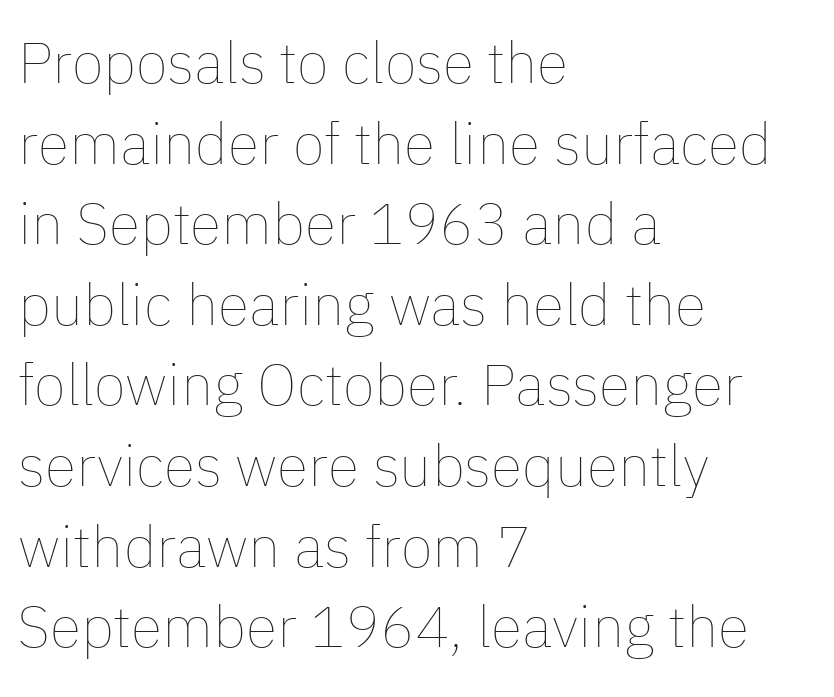
Q: Is the text bold? A: No.
Q: Is the text italic (slanted)? A: No, it is upright.
Q: Is the text underlined? A: No.
Q: How is the paragraph aligned? A: Left-aligned.
Q: Is the spacing between letters normal or unusually wide? A: Normal.
Q: Is the spacing between lines tight, normal or loose? A: Normal.
Q: Width (condensed, normal, or wide)? A: Normal.
Q: Stroke contrast? A: Low.
Q: x-height? A: Medium.
Q: Monospaced? A: No.
